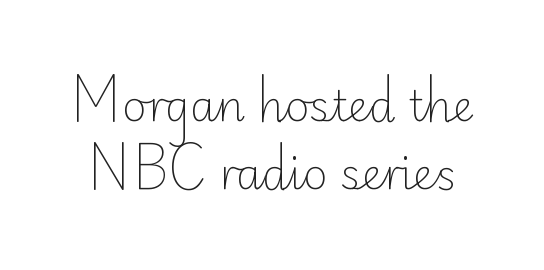
{"serif": "no", "italic": "no", "bold": "no", "weight": "light", "width": "normal", "stroke_contrast": "low", "x_height": "small", "monospaced": "no", "underline": "no", "line_spacing": "normal", "line_spacing_ratio": 1.61, "letter_spacing": "normal", "letter_spacing_em": 0.0, "glyph_px": 42}
